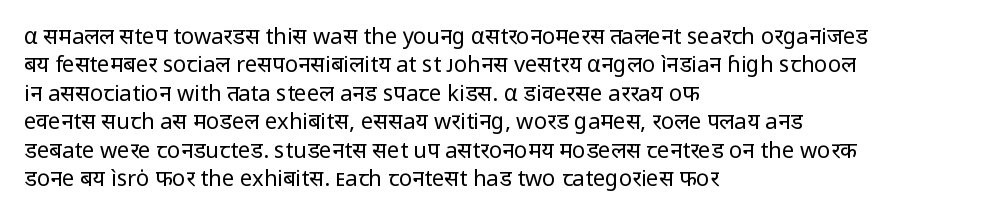
{"italic": "no", "bold": "no", "underline": "no", "align": "left", "line_spacing": "normal", "line_spacing_ratio": 1.29, "letter_spacing": "normal", "letter_spacing_em": 0.0, "glyph_px": 22}
